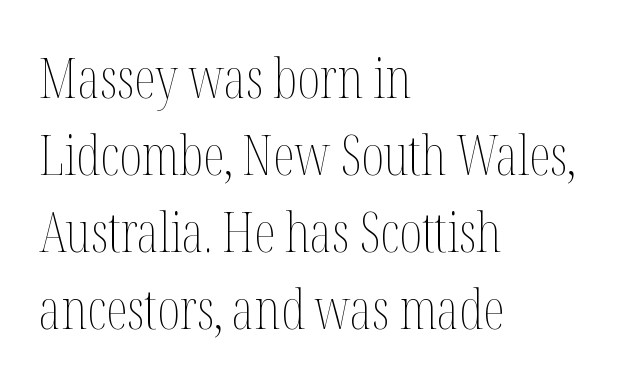
The letters stand straight up with perfectly vertical stems. The gap between lines stays unmarked. The strokes are not fattened; the text isn't bold. This sample uses plain, unmodified letter spacing.
